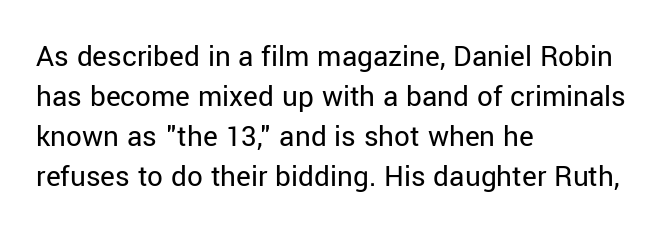
One-word summary of the alignment: left. Check the space under the baseline: it is left empty. This sample has the flowing, uneven cadence of proportional lettering. Weight: not bold — regular or lighter. Serifs: no, the terminals of the letterforms are clean. It's the straight-up-and-down kind of type.
